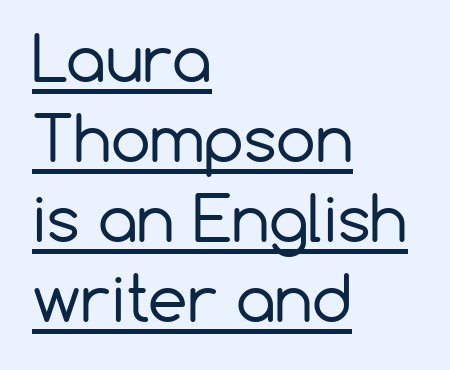
{"serif": "no", "italic": "no", "bold": "no", "weight": "regular", "width": "normal", "stroke_contrast": "low", "x_height": "medium", "monospaced": "no", "underline": "yes", "align": "left", "line_spacing": "normal", "line_spacing_ratio": 1.27, "letter_spacing": "normal", "letter_spacing_em": 0.0, "glyph_px": 63}
